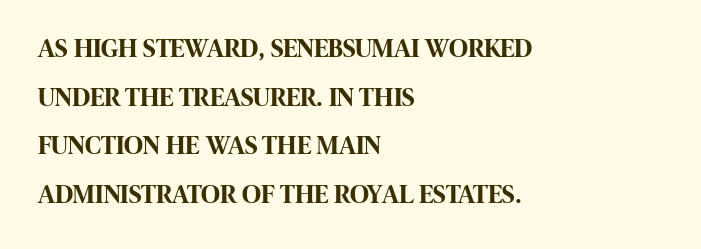
Q: Is the text bold? A: Yes.
Q: Is the text italic (slanted)? A: No, it is upright.
Q: Is the text underlined? A: No.
Q: How is the paragraph aligned? A: Left-aligned.
Q: Is the spacing between letters normal or unusually wide? A: Normal.
